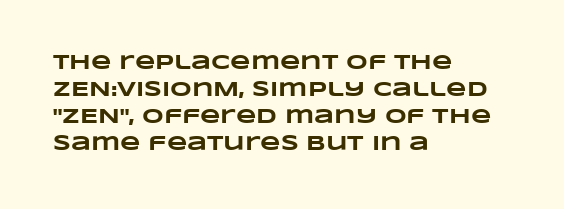
The space between consecutive lines is moderate. Left-aligned paragraph, ragged on the right. Just letters on the line, the space beneath them empty. Heft: maximum for text — a bold. Short note: letters normally spaced.
